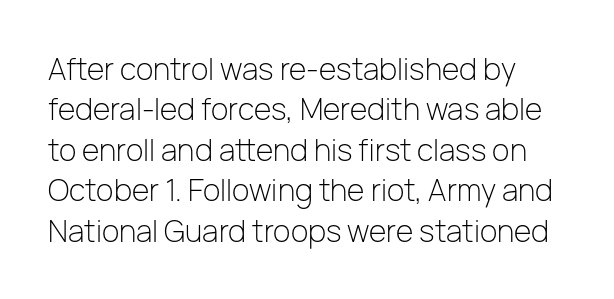
The image shows 30 px light sans-serif type, upright; set normal line spacing (1.35x), normal letter spacing, not underlined; low stroke contrast and a medium x-height.
